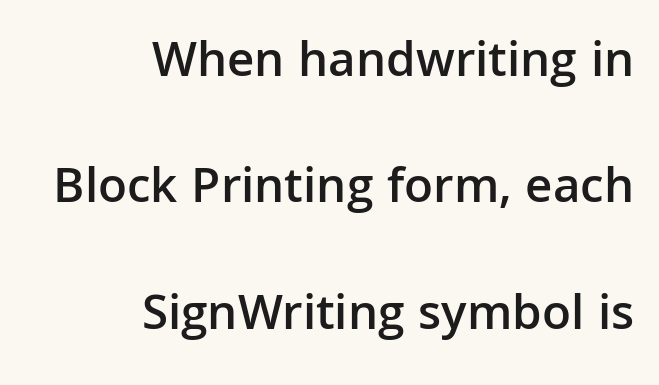
The image shows 51 px semibold sans-serif type, upright; set right-aligned, loose line spacing (2.48x), normal letter spacing, not underlined; low stroke contrast and a medium x-height.
